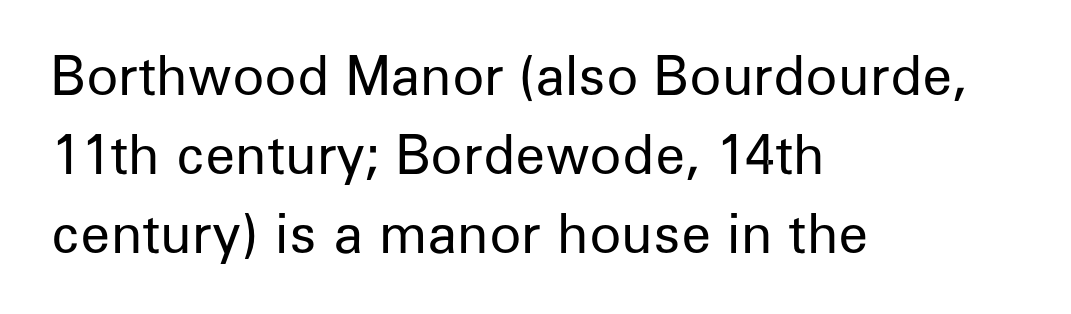
The image shows 53 px regular-weight sans-serif type, upright; set left-aligned, normal line spacing (1.49x), normal letter spacing, not underlined; low stroke contrast and a medium x-height.
